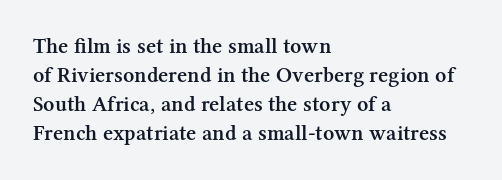
The image shows 22 px text type, upright; set left-aligned, normal line spacing (1.32x), normal letter spacing, not underlined.
